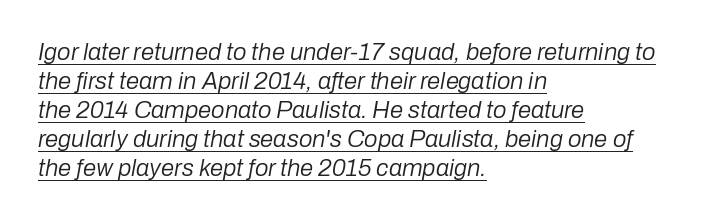
When letters slant like this, we call the style italic. Think standard paragraph weight, or any step lighter than that. This sample is left-justified, so line endings fall wherever the words run out. Honestly, the underline is the first thing you notice here. Compared with typical body copy, the letter spacing here is the same.
